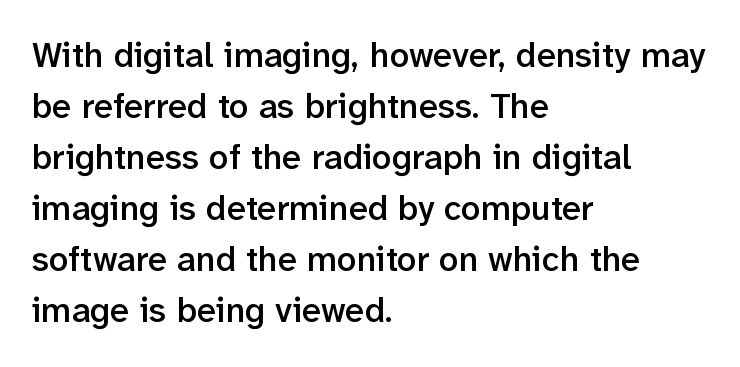
The image shows 35 px semibold sans-serif type, upright; set left-aligned, normal line spacing (1.46x), normal letter spacing, not underlined; low stroke contrast and a medium x-height.
